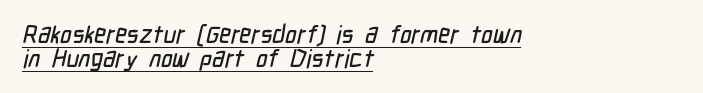
The image shows 25 px text type; set left-aligned, tight line spacing (0.95x), normal letter spacing, underlined.
